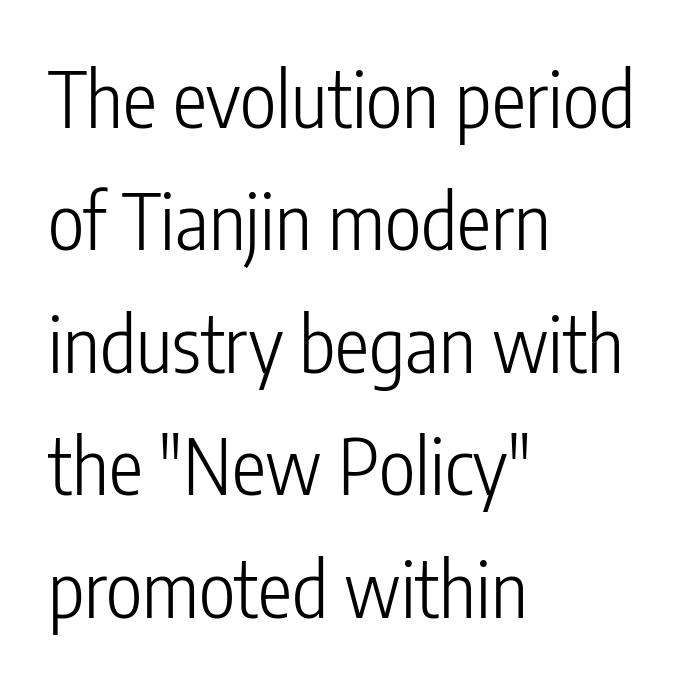
A typesetter would call this zero additional tracking. Is there much room between lines? A standard amount, neither cramped nor airy. The typeface has the unassuming heft of standard copy or less. Each letter keeps its own natural width here, so spacing adapts to shape.
